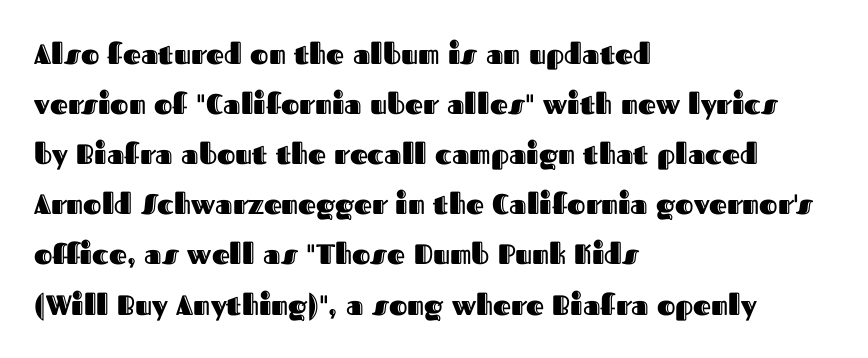
Q: Is the text italic (slanted)? A: No, it is upright.
Q: Is the text underlined? A: No.
Q: How is the paragraph aligned? A: Left-aligned.
Q: Is the spacing between letters normal or unusually wide? A: Normal.
Q: Width (condensed, normal, or wide)? A: Normal.
Q: x-height? A: Medium.
Q: Monospaced? A: No.
